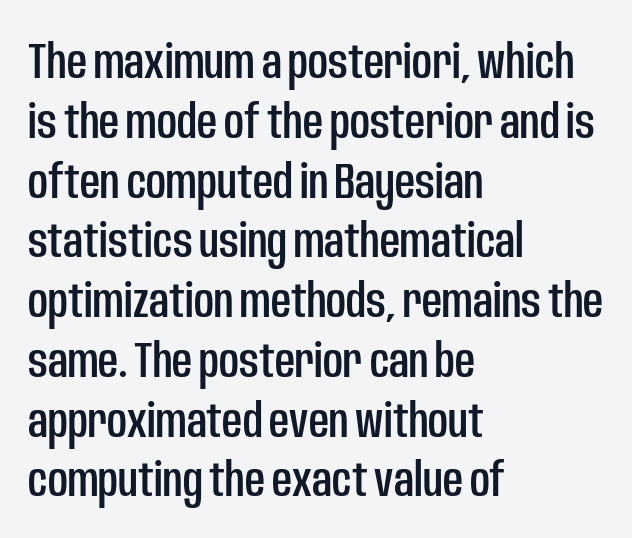
Q: Is the text italic (slanted)? A: No, it is upright.
Q: Is the typeface a serif or a sans-serif typeface? A: Sans-serif.
Q: Is the text underlined? A: No.
Q: How is the paragraph aligned? A: Left-aligned.
Q: Is the spacing between letters normal or unusually wide? A: Normal.
Q: Width (condensed, normal, or wide)? A: Condensed.
Q: Stroke contrast? A: Low.
Q: x-height? A: Large.
Q: Monospaced? A: No.
